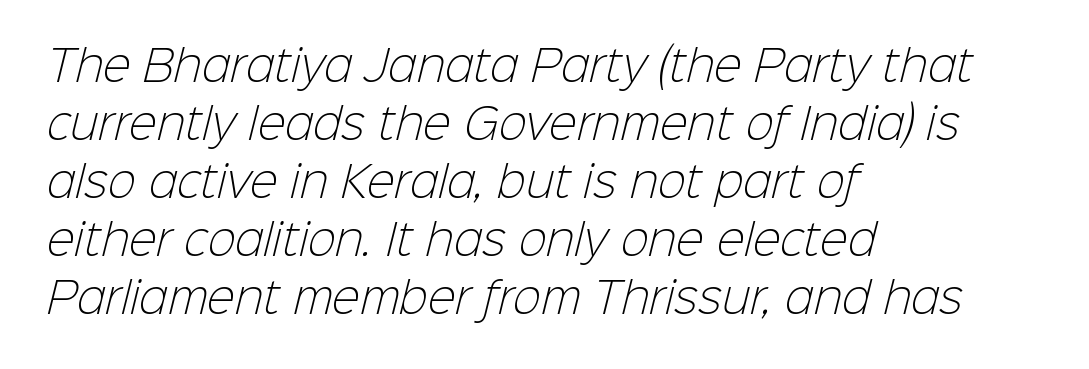
{"serif": "no", "bold": "no", "weight": "light", "width": "normal", "stroke_contrast": "low", "x_height": "medium", "monospaced": "no", "underline": "no", "align": "left", "line_spacing": "normal", "line_spacing_ratio": 1.38, "letter_spacing": "normal", "letter_spacing_em": 0.0, "glyph_px": 42}
